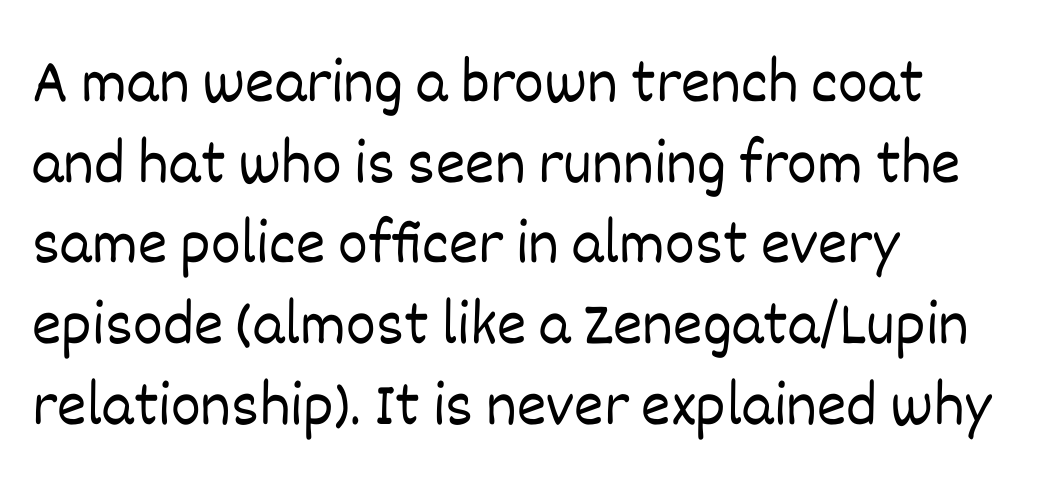
The foot of each line stays bare and open. These lines sit exactly where default settings would place them. Look at the tracking — it's just the regular setting, nothing added. No heavy texture on the line: the type isn't bold. Varying glyph widths throughout — classic text-font behaviour. In CSS terms this would be text-align: left.
